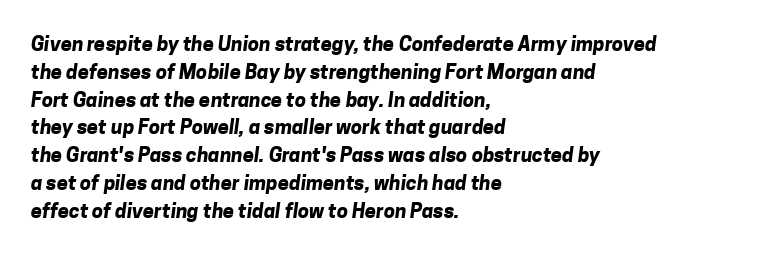
Does the copy run flush right? No — it runs flush left. Descenders hang freely into open space. The passage shown is emphatically bold. Whoever set this chose a conventional vertical rhythm.
